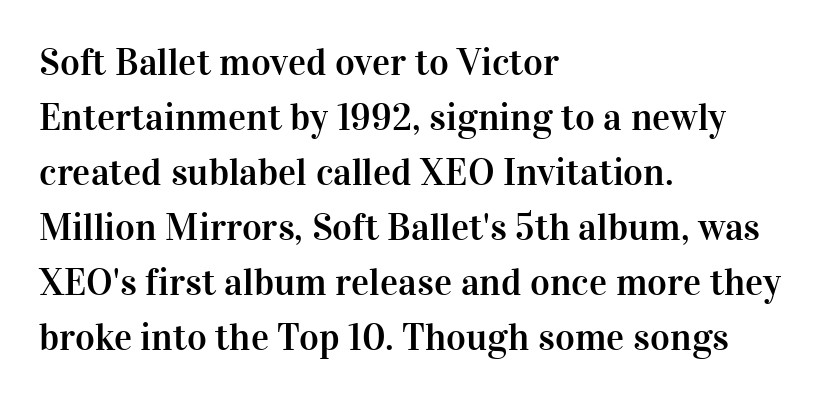
Q: Is the text italic (slanted)? A: No, it is upright.
Q: Is the typeface a serif or a sans-serif typeface? A: Serif.
Q: Is the text underlined? A: No.
Q: How is the paragraph aligned? A: Left-aligned.
Q: Is the spacing between letters normal or unusually wide? A: Normal.
Q: Is the spacing between lines tight, normal or loose? A: Normal.
Q: Width (condensed, normal, or wide)? A: Normal.
Q: Stroke contrast? A: High.
Q: x-height? A: Medium.
Q: Monospaced? A: No.
